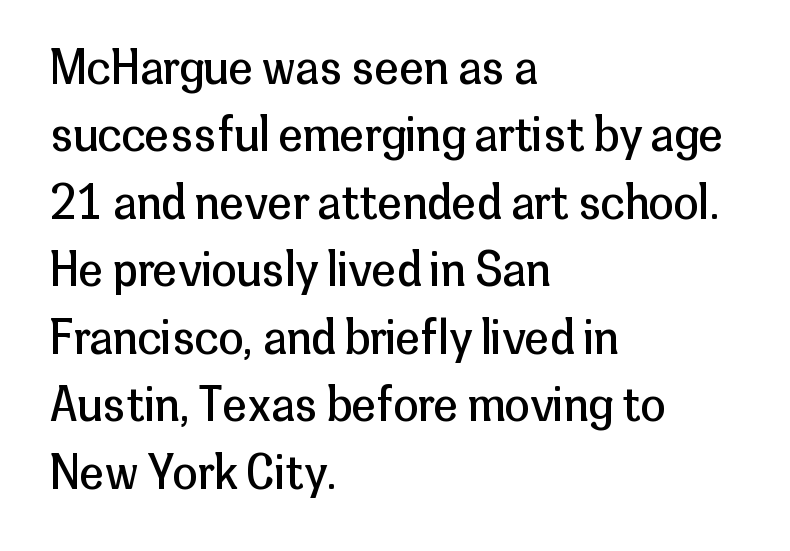
The image shows 45 px regular-weight sans-serif type, upright; set left-aligned, normal line spacing (1.5x), normal letter spacing, not underlined; low stroke contrast and a medium x-height.
